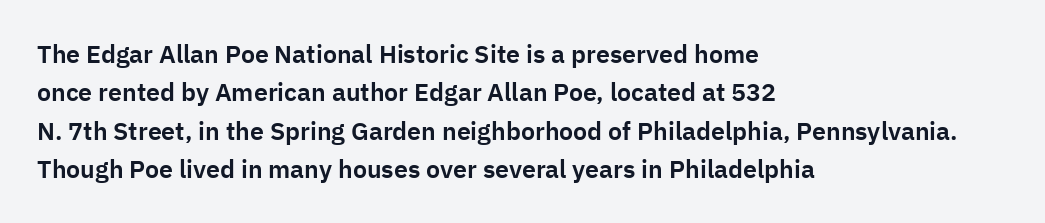
The image shows 25 px text type, upright; set left-aligned, normal line spacing (1.54x), normal letter spacing, not underlined.
